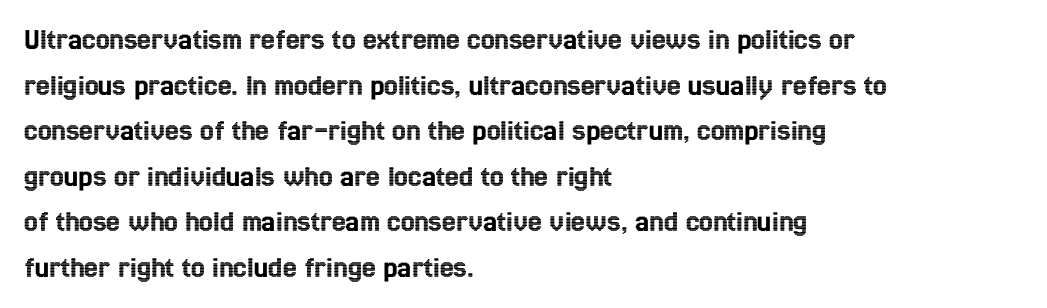
The image shows 31 px condensed type, upright; set left-aligned, normal line spacing (1.47x), normal letter spacing, not underlined; a medium x-height.
